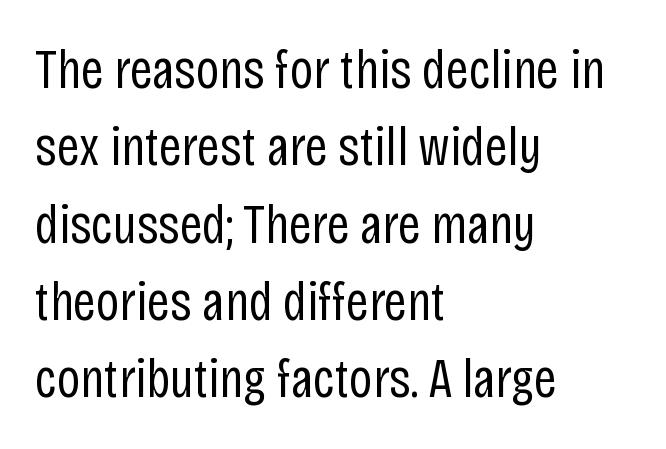
{"serif": "no", "italic": "no", "bold": "no", "weight": "regular", "width": "condensed", "stroke_contrast": "low", "x_height": "large", "monospaced": "no", "underline": "no", "align": "left", "line_spacing": "normal", "line_spacing_ratio": 1.38, "letter_spacing": "normal", "letter_spacing_em": 0.0, "glyph_px": 56}
